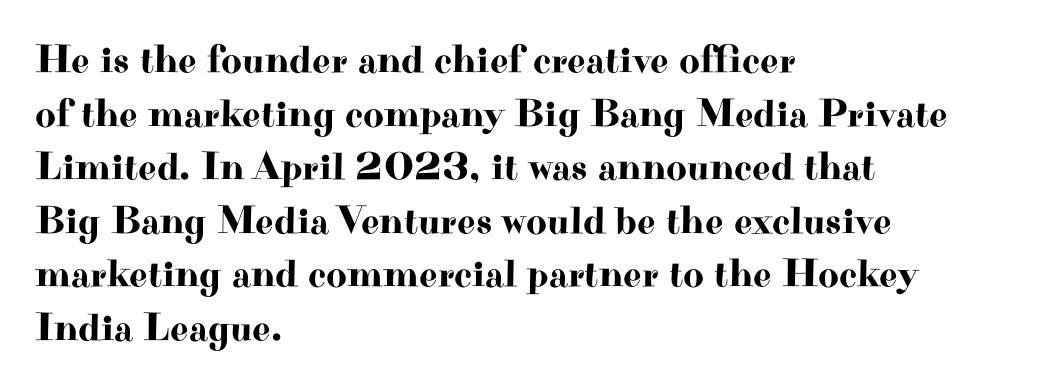
{"serif": "yes", "italic": "no", "width": "wide", "stroke_contrast": "high", "x_height": "small", "monospaced": "no", "underline": "no", "align": "left", "line_spacing": "normal", "line_spacing_ratio": 1.34, "letter_spacing": "normal", "letter_spacing_em": 0.0, "glyph_px": 40}
